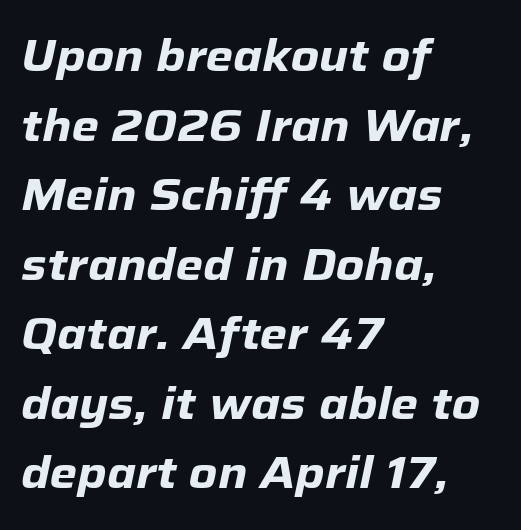
{"italic": "yes", "lean": "right", "slant_degrees": 12, "bold": "yes", "weight": "heavy", "width": "normal", "stroke_contrast": "low", "x_height": "medium", "monospaced": "no", "underline": "no", "align": "left", "line_spacing": "normal", "line_spacing_ratio": 1.58, "letter_spacing": "normal", "letter_spacing_em": 0.0, "glyph_px": 44}
